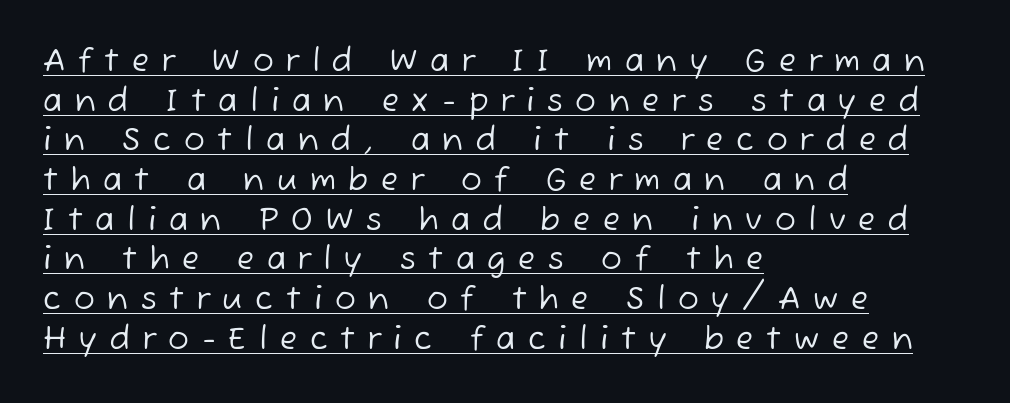
A baseline rule has been typeset under these characters. Letterform terminals end flat and unadorned throughout the passage. The tracking reads as deliberately expanded to a designer's eye. How would I describe the line gaps? Plain and ordinary.
